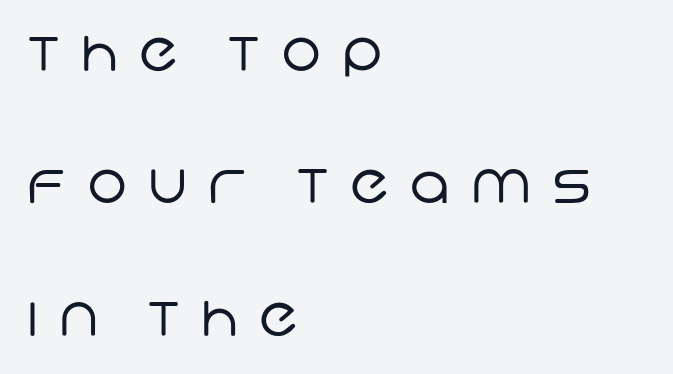
The typesetter chose a ragged-right arrangement here. Note the varied advance widths — an 'i' is clearly narrower than an 'm'. Compared with typical body copy, the letter spacing here is much looser. How would I describe the line gaps? Wide and relaxed. The glyphs are unaccompanied by any horizontal stroke below them.
